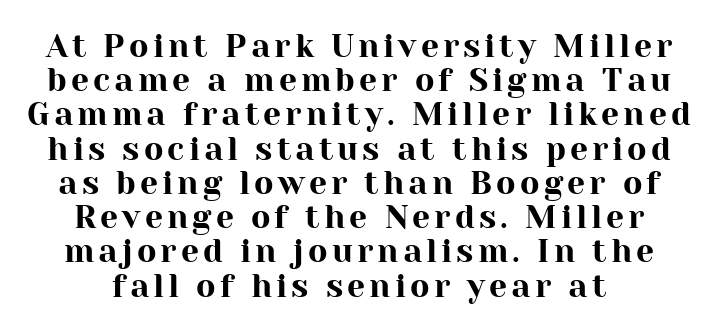
Proportional: the letters do not fall into vertical columns. A typesetter would call this leading minimal, almost set solid. Italic: no, the glyphs are upright roman. Small tapered or slab feet sit at the stroke ends, so this counts as serif.
